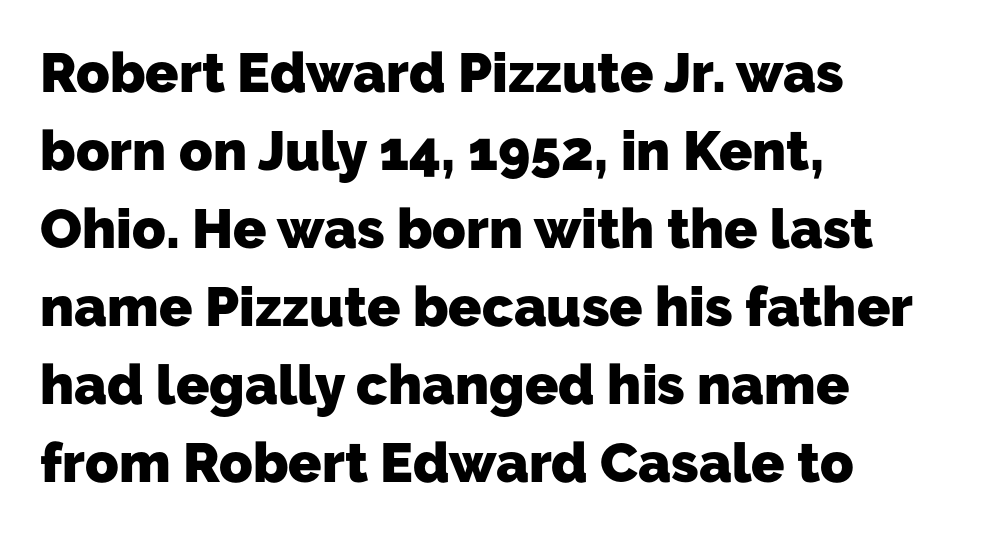
Q: Is the text bold? A: Yes.
Q: Is the typeface a serif or a sans-serif typeface? A: Sans-serif.
Q: Is the text underlined? A: No.
Q: How is the paragraph aligned? A: Left-aligned.
Q: Is the spacing between letters normal or unusually wide? A: Normal.
Q: Is the spacing between lines tight, normal or loose? A: Normal.
Q: Width (condensed, normal, or wide)? A: Normal.
Q: Stroke contrast? A: Low.
Q: x-height? A: Medium.
Q: Monospaced? A: No.
